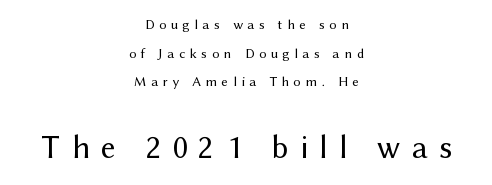
Q: Is the text bold? A: No.
Q: Is the text italic (slanted)? A: No, it is upright.
Q: Is the typeface a serif or a sans-serif typeface? A: Sans-serif.
Q: Is the text underlined? A: No.
Q: How is the paragraph aligned? A: Centered.
Q: Is the spacing between letters normal or unusually wide? A: Unusually wide.
Q: Is the spacing between lines tight, normal or loose? A: Loose.
Q: Which block of text is set in a larger size, the first (top) or the second (bottom)? A: The second (bottom) one.
Q: Width (condensed, normal, or wide)? A: Normal.
Q: Stroke contrast? A: Medium.
Q: x-height? A: Medium.
Q: Monospaced? A: No.
